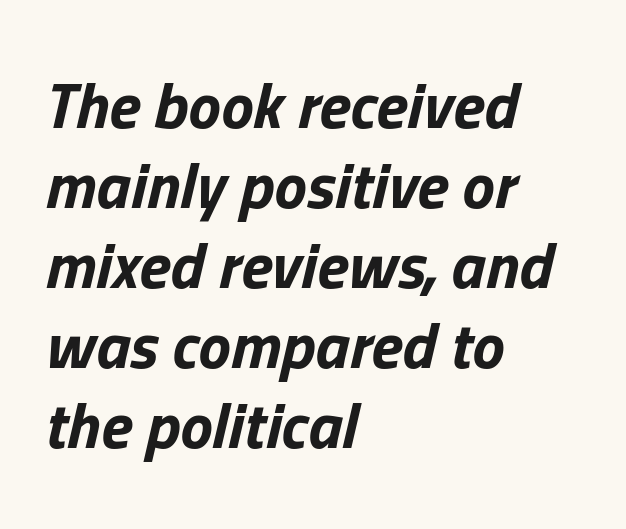
Layout note: lines flush left. Nothing unusual about the tracking: characters are spaced as the font intends. The zone under the glyphs is completely vacant. The font's italic variant was chosen for this text. Notice how thick the strokes are: this is what a full bold looks like.
